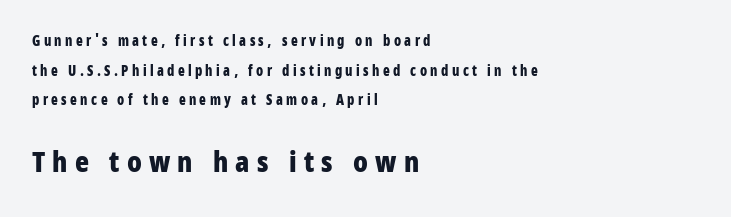
The image shows 29 px bold, condensed sans-serif type, upright; set left-aligned, loose line spacing (2.12x), unusually wide letter spacing (+0.24 em), not underlined; the second (bottom) block is 2.07x larger; low stroke contrast and a large x-height.
